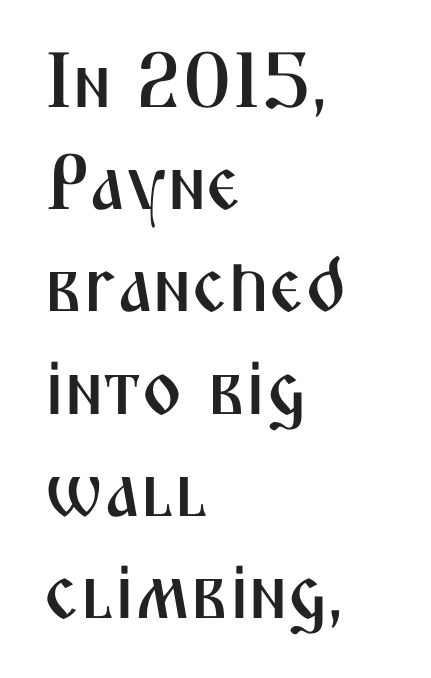
Q: Is the text italic (slanted)? A: No, it is upright.
Q: Is the typeface a serif or a sans-serif typeface? A: Sans-serif.
Q: Is the text underlined? A: No.
Q: How is the paragraph aligned? A: Left-aligned.
Q: Is the spacing between letters normal or unusually wide? A: Normal.
Q: Is the spacing between lines tight, normal or loose? A: Normal.
Q: Width (condensed, normal, or wide)? A: Condensed.
Q: Stroke contrast? A: Medium.
Q: x-height? A: Medium.
Q: Monospaced? A: No.
